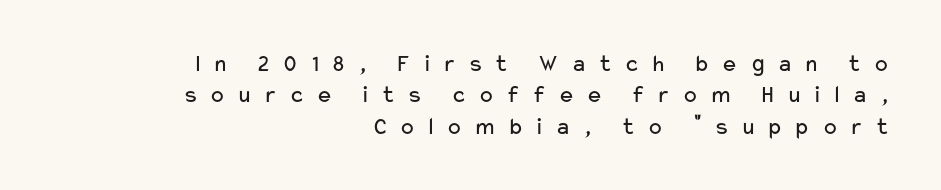
The image shows 25 px text type, upright; set right-aligned, normal line spacing (1.26x), unusually wide letter spacing (+0.43 em), not underlined.
